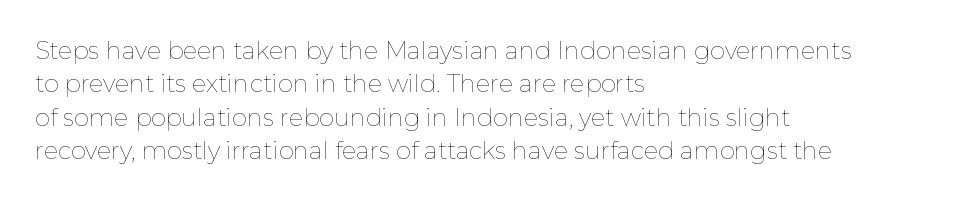
{"italic": "no", "bold": "no", "underline": "no", "align": "left", "line_spacing": "normal", "line_spacing_ratio": 1.39, "letter_spacing": "normal", "letter_spacing_em": 0.0, "glyph_px": 24}
